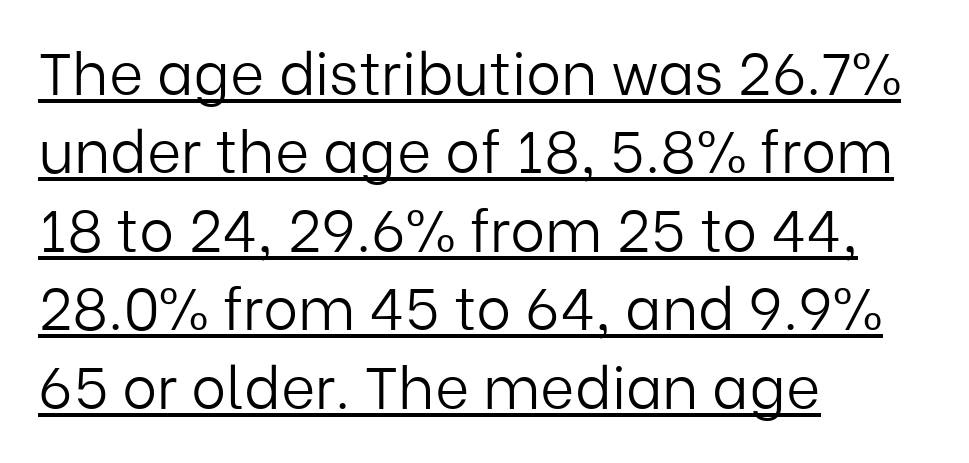
Q: Is the text bold? A: No.
Q: Is the text italic (slanted)? A: No, it is upright.
Q: Is the typeface a serif or a sans-serif typeface? A: Sans-serif.
Q: Is the text underlined? A: Yes.
Q: How is the paragraph aligned? A: Left-aligned.
Q: Is the spacing between letters normal or unusually wide? A: Normal.
Q: Is the spacing between lines tight, normal or loose? A: Normal.
Q: Width (condensed, normal, or wide)? A: Normal.
Q: Stroke contrast? A: Low.
Q: x-height? A: Medium.
Q: Monospaced? A: No.
